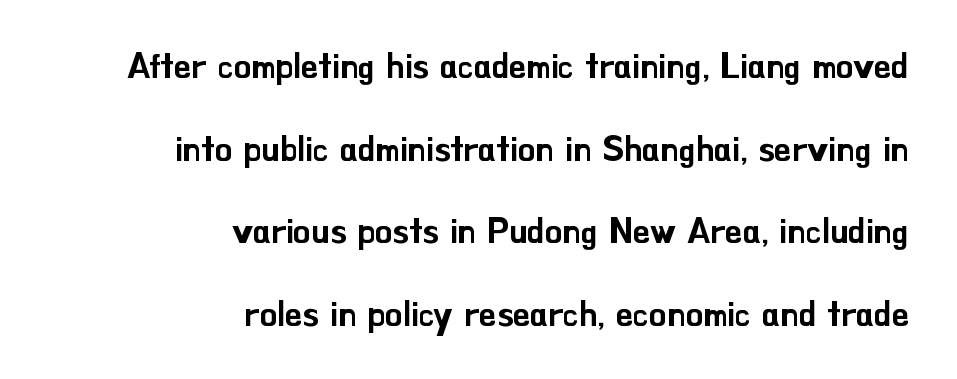
Q: Is the text italic (slanted)? A: No, it is upright.
Q: Is the typeface a serif or a sans-serif typeface? A: Sans-serif.
Q: Is the text underlined? A: No.
Q: How is the paragraph aligned? A: Right-aligned.
Q: Is the spacing between letters normal or unusually wide? A: Normal.
Q: Is the spacing between lines tight, normal or loose? A: Loose.
Q: Width (condensed, normal, or wide)? A: Normal.
Q: Stroke contrast? A: Low.
Q: x-height? A: Small.
Q: Monospaced? A: No.
